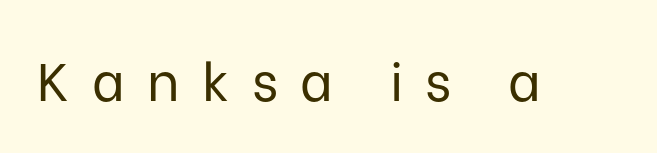
The image shows 53 px regular-weight sans-serif type, upright; set unusually wide letter spacing (+0.42 em), not underlined; low stroke contrast and a medium x-height.
